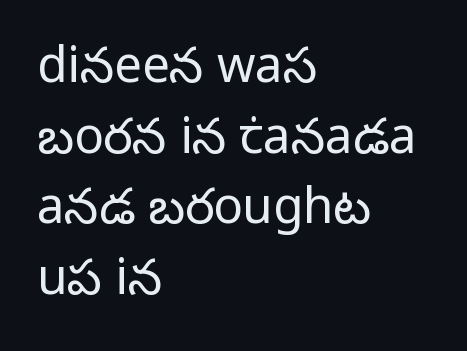
The face looks like a standard text weight, possibly lighter. Decoration check: the copy has no underline. Vertical strokes here are truly vertical. Each letter keeps its own natural width here, so spacing adapts to shape. Does extra space separate the letters? No, they use regular spacing. Every row of glyphs begins at an identical x-position on the left.
